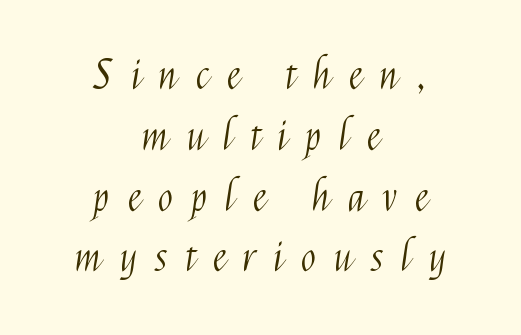
Q: Is the text bold? A: No.
Q: Is the text italic (slanted)? A: Yes.
Q: Is the typeface a serif or a sans-serif typeface? A: Sans-serif.
Q: Is the text underlined? A: No.
Q: How is the paragraph aligned? A: Centered.
Q: Is the spacing between letters normal or unusually wide? A: Unusually wide.
Q: Is the spacing between lines tight, normal or loose? A: Normal.
Q: Width (condensed, normal, or wide)? A: Condensed.
Q: Stroke contrast? A: Medium.
Q: x-height? A: Medium.
Q: Monospaced? A: No.
